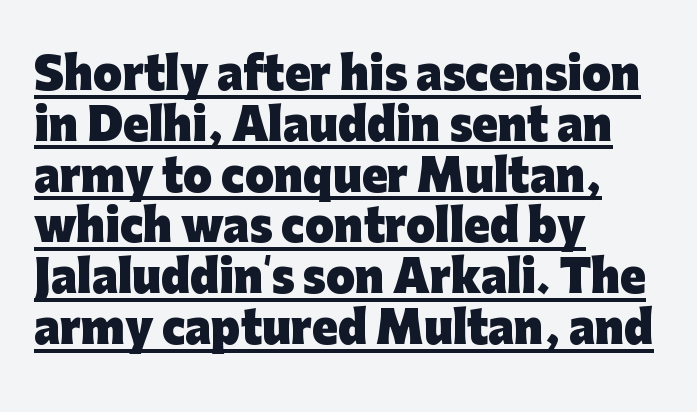
Q: Is the text bold? A: Yes.
Q: Is the text italic (slanted)? A: No, it is upright.
Q: Is the typeface a serif or a sans-serif typeface? A: Sans-serif.
Q: Is the text underlined? A: Yes.
Q: How is the paragraph aligned? A: Left-aligned.
Q: Is the spacing between letters normal or unusually wide? A: Normal.
Q: Width (condensed, normal, or wide)? A: Normal.
Q: Stroke contrast? A: Low.
Q: x-height? A: Medium.
Q: Monospaced? A: No.
